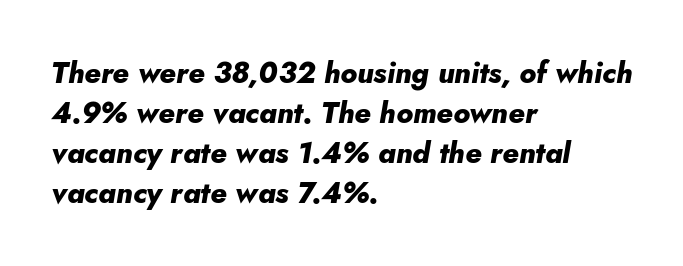
The image shows 29 px heavy type, italic (leaning right); set left-aligned, normal line spacing (1.38x), normal letter spacing, not underlined; low stroke contrast and a small x-height.
